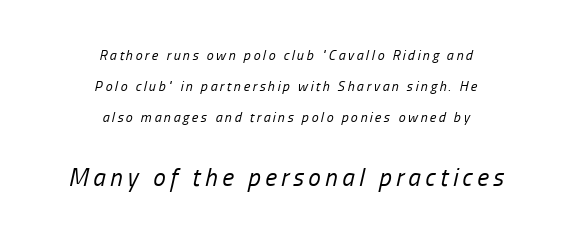
The image shows 25 px text type, italic (leaning right); set centered, loose line spacing (2.22x), not underlined; the second (bottom) block is 1.79x larger.
